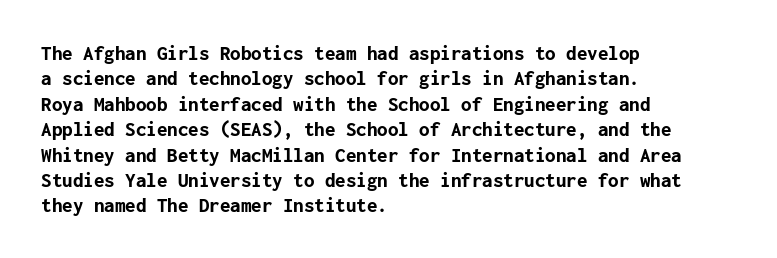
The image shows 21 px bold type, upright; set left-aligned, line spacing 1.21x, normal letter spacing, not underlined.
